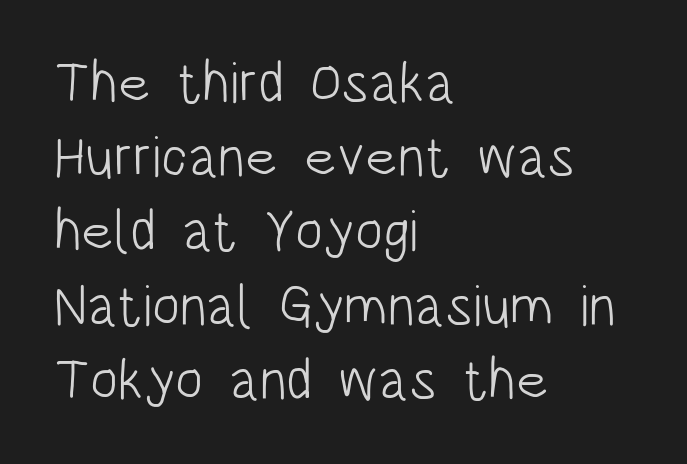
Q: Is the text bold? A: No.
Q: Is the text italic (slanted)? A: No, it is upright.
Q: Is the typeface a serif or a sans-serif typeface? A: Sans-serif.
Q: Is the text underlined? A: No.
Q: How is the paragraph aligned? A: Left-aligned.
Q: Is the spacing between letters normal or unusually wide? A: Normal.
Q: Is the spacing between lines tight, normal or loose? A: Normal.
Q: Width (condensed, normal, or wide)? A: Condensed.
Q: Stroke contrast? A: Low.
Q: x-height? A: Large.
Q: Monospaced? A: No.
